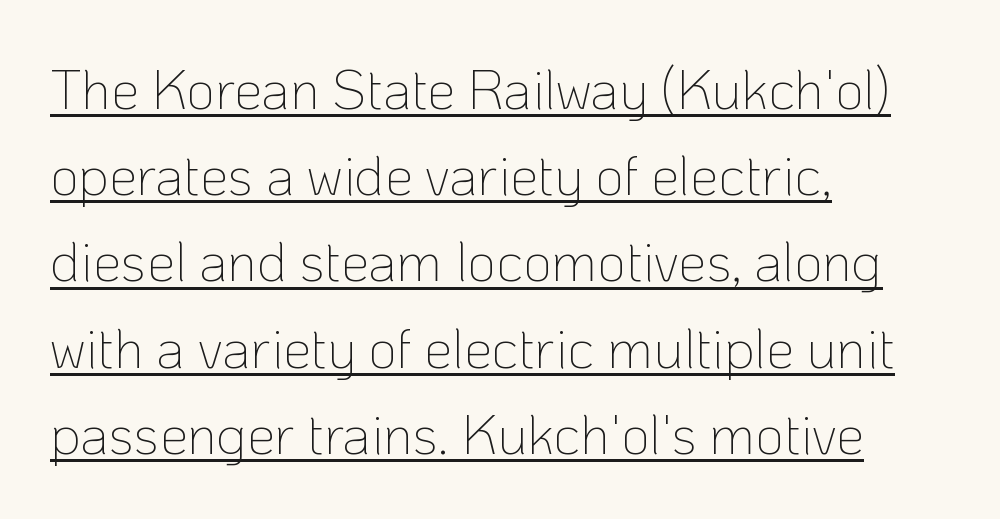
The image shows 56 px thin sans-serif type, upright; set left-aligned, normal line spacing (1.54x), normal letter spacing, underlined; low stroke contrast and a medium x-height.
